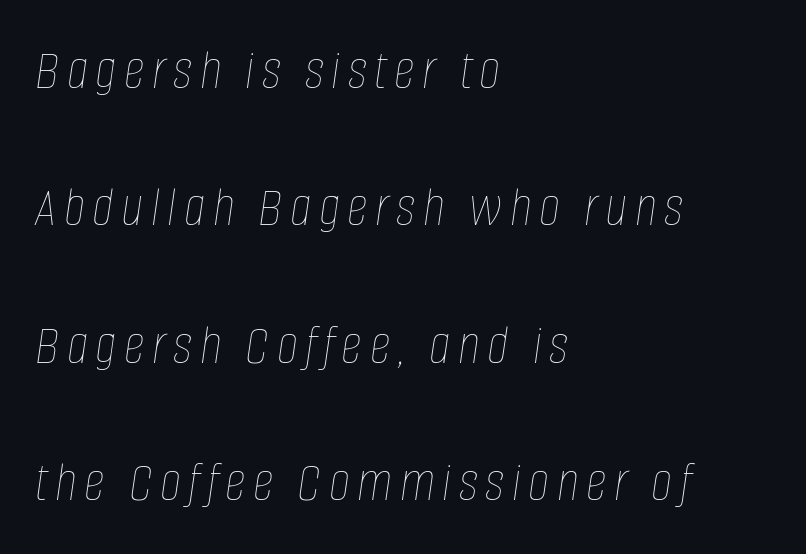
{"italic": "yes", "lean": "right", "slant_degrees": 8, "bold": "no", "weight": "thin", "width": "condensed", "stroke_contrast": "low", "x_height": "large", "monospaced": "no", "underline": "no", "align": "left", "line_spacing": "loose", "line_spacing_ratio": 2.37, "glyph_px": 58}
